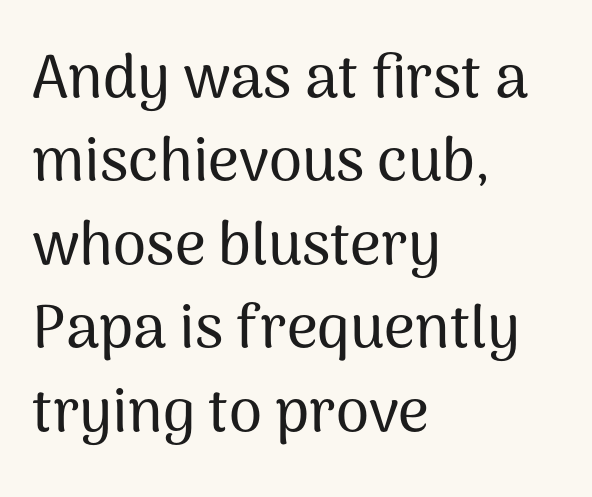
The image shows 60 px sans-serif type, upright; set left-aligned, normal line spacing (1.39x), normal letter spacing, not underlined; medium stroke contrast and a medium x-height.
